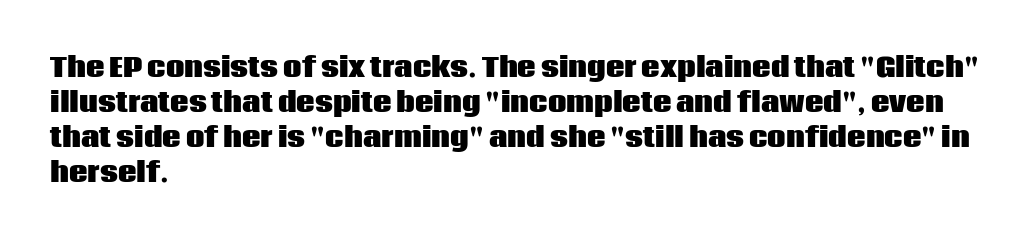
Spacing between characters is what you'd get straight out of the box. If you drew a line through each stem, it would be perfectly vertical. Which margin do the lines hug? The left one — the right edge is uneven. Leading: standard. Is the type bold? Yes — the strokes are clearly thick and heavy.
